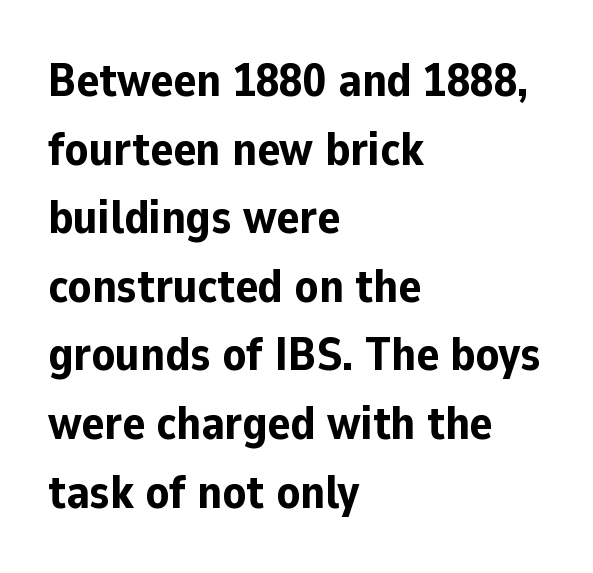
Q: Is the text bold? A: Yes.
Q: Is the text italic (slanted)? A: No, it is upright.
Q: Is the typeface a serif or a sans-serif typeface? A: Sans-serif.
Q: Is the text underlined? A: No.
Q: How is the paragraph aligned? A: Left-aligned.
Q: Is the spacing between letters normal or unusually wide? A: Normal.
Q: Is the spacing between lines tight, normal or loose? A: Normal.
Q: Width (condensed, normal, or wide)? A: Normal.
Q: Stroke contrast? A: Low.
Q: x-height? A: Medium.
Q: Monospaced? A: No.
